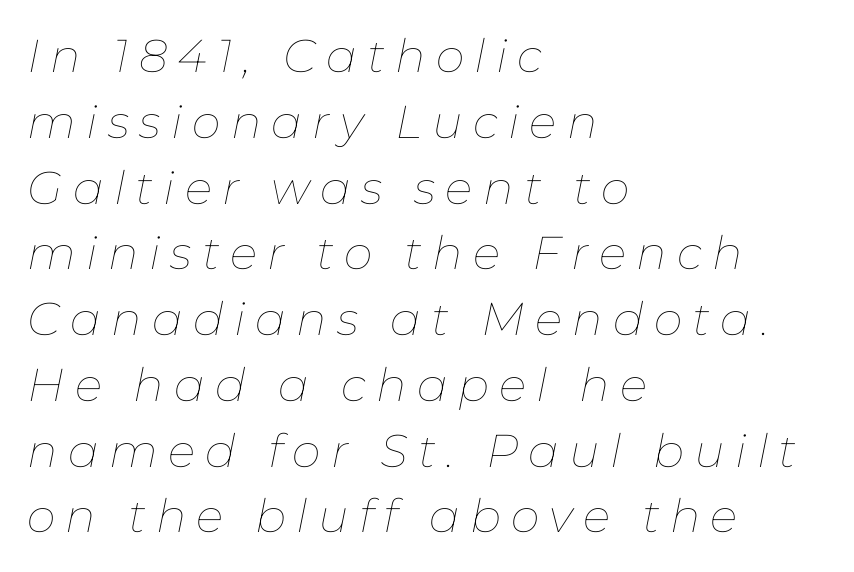
The line texture is sparse and dotted thanks to wide tracking. In terms of posture, this sample is oblique. A typesetter would call this proportional, since set widths differ per character. Glance below the letters and you will spot only blank space. These glyphs show unthickened strokes, regular width or finer.
